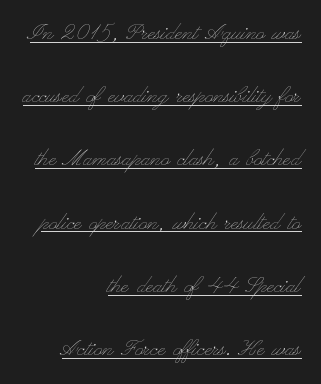
Characters follow at the spacing the type designer built in. Underlined type. Nothing heavy about these letters — not bold at all. Students, observe: this is what heavily led, spacious text looks like.
